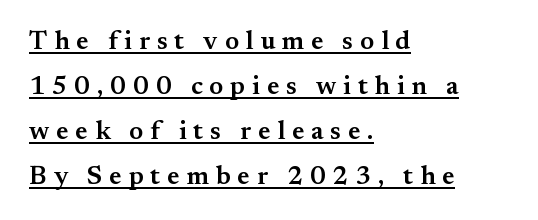
{"italic": "no", "bold": "semi", "underline": "yes", "align": "left", "line_spacing_ratio": 1.73, "letter_spacing": "wide", "letter_spacing_em": 0.26, "glyph_px": 26}
